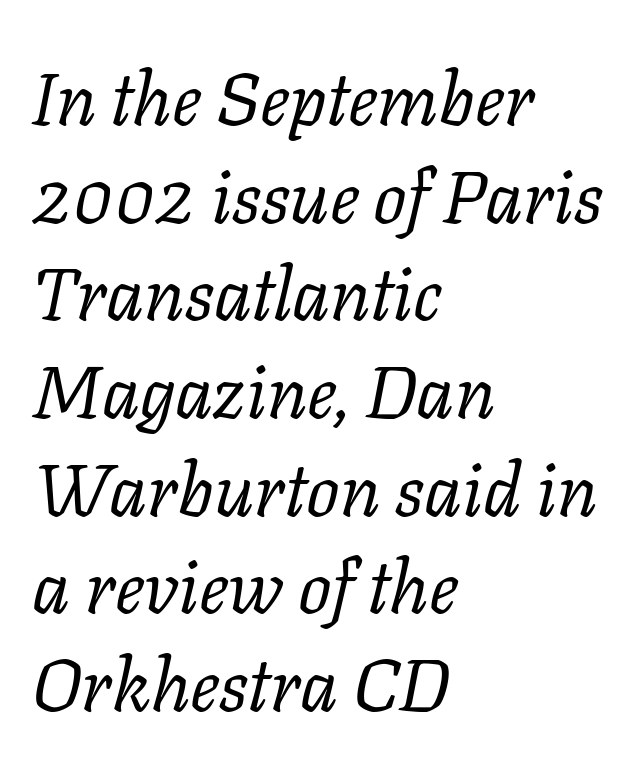
Q: Is the text bold? A: No.
Q: Is the text italic (slanted)? A: Yes, it leans right by about 11 degrees.
Q: Is the typeface a serif or a sans-serif typeface? A: Serif.
Q: Is the text underlined? A: No.
Q: How is the paragraph aligned? A: Left-aligned.
Q: Is the spacing between letters normal or unusually wide? A: Normal.
Q: Is the spacing between lines tight, normal or loose? A: Normal.
Q: Width (condensed, normal, or wide)? A: Normal.
Q: Stroke contrast? A: Low.
Q: x-height? A: Medium.
Q: Monospaced? A: No.
